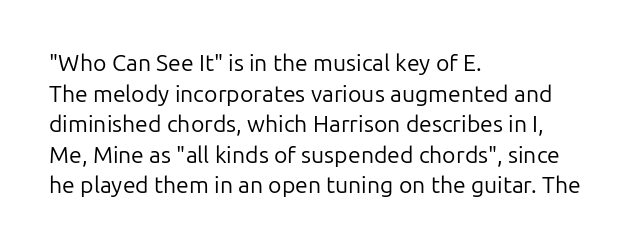
Vertical spacing — default. The text block is weighted toward the left margin, trailing off unevenly rightward. The baseline area is clear. These lines keep a tight, regular rhythm from letter to letter. No extra ink here — the face is not bold.
